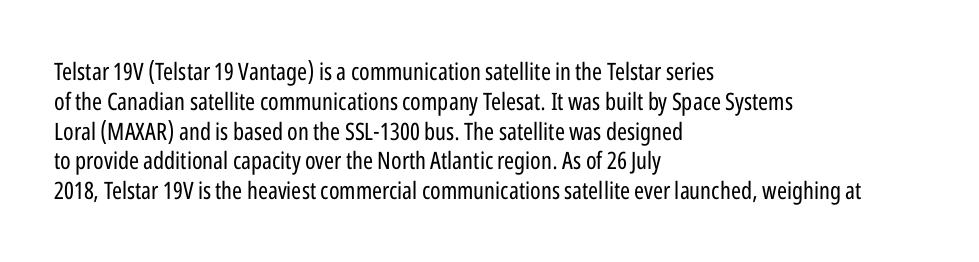
The image shows 24 px text type, upright; set left-aligned, line spacing 1.24x, normal letter spacing, not underlined.
